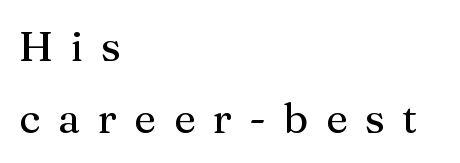
The image shows 42 px regular-weight serif type, upright; set left-aligned, line spacing 1.71x, unusually wide letter spacing (+0.42 em), not underlined; medium stroke contrast and a medium x-height.
